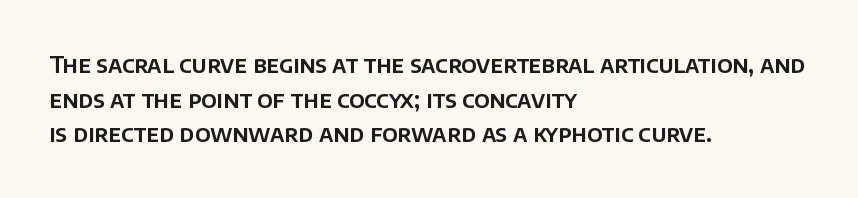
Q: Is the text italic (slanted)? A: No, it is upright.
Q: Is the text underlined? A: No.
Q: How is the paragraph aligned? A: Left-aligned.
Q: Is the spacing between letters normal or unusually wide? A: Normal.
Q: Is the spacing between lines tight, normal or loose? A: Normal.
